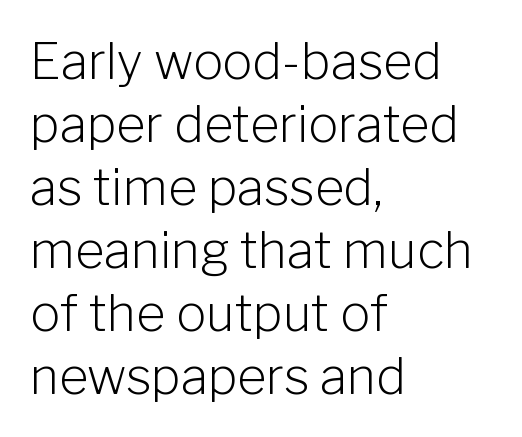
Weight: not bold — regular or lighter. The passage shown is typeset with a sans-serif family. Reading down the column, the eye jumps a familiar distance to each next line. Underline: absent. The typesetter chose a ragged-right arrangement here. These lines are rendered in a variable-pitch font.
